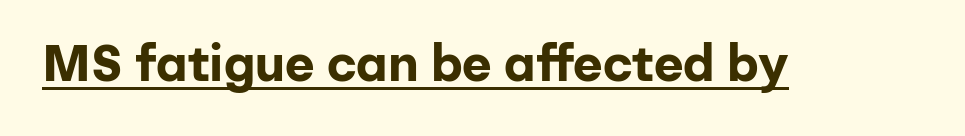
{"serif": "no", "italic": "no", "bold": "yes", "weight": "bold", "width": "normal", "stroke_contrast": "low", "x_height": "medium", "monospaced": "no", "underline": "yes", "letter_spacing": "normal", "letter_spacing_em": 0.0, "glyph_px": 51}
